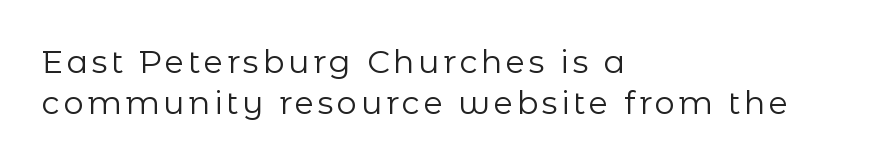
Has an underline been added? It has not. Line beginnings align vertically; line endings do not. The passage shown is typed in a proportional face where columns would drift. The letters carry no serifs — their stems end cleanly without finishing strokes. Does the leading feel generous? No, just average. Upright lettering throughout.
